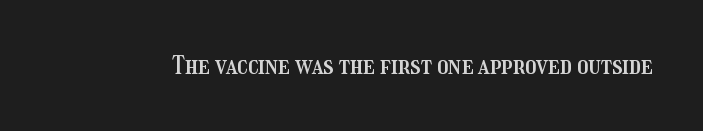
{"italic": "no", "underline": "no", "letter_spacing": "normal", "letter_spacing_em": 0.0, "glyph_px": 25}
